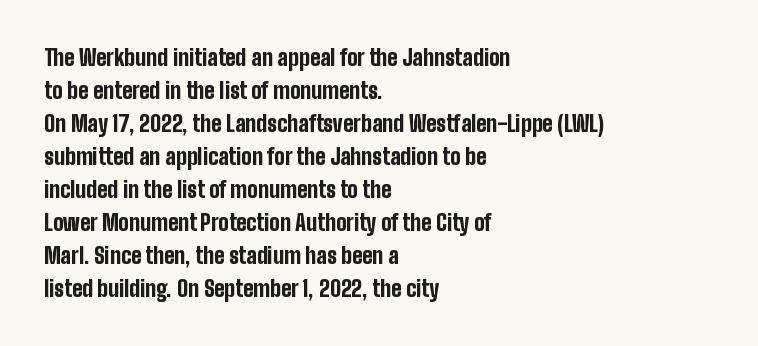
You'd pick this weight for a headline — it's a proper bold. The lettering holds an erect, upright posture throughout. Glance below the letters and you will spot only blank space. Layout note: lines flush left. Characters follow at the spacing the type designer built in. These lines sit exactly where default settings would place them.
